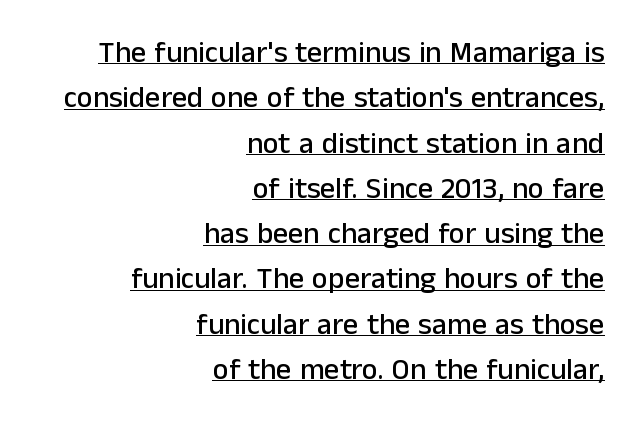
Each new line begins a customary step beneath the previous one. Has an underline been added? It has. Inter-character spacing is left at the font's built-in metrics. Quick note: not italic, upright. The designer went with a sans here, leaving each stem footless. Do the characters align in a grid? No, the font is proportional.
